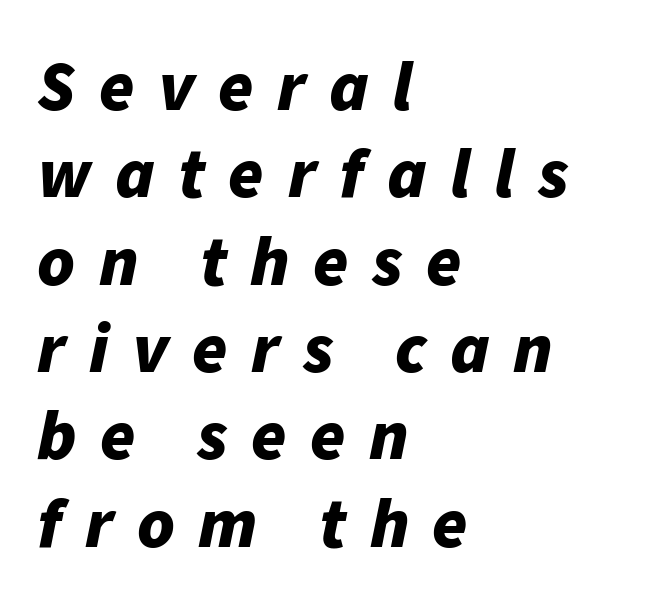
The image shows 71 px bold type, italic (leaning right); set left-aligned, line spacing 1.23x, unusually wide letter spacing (+0.33 em), not underlined; low stroke contrast and a medium x-height.
